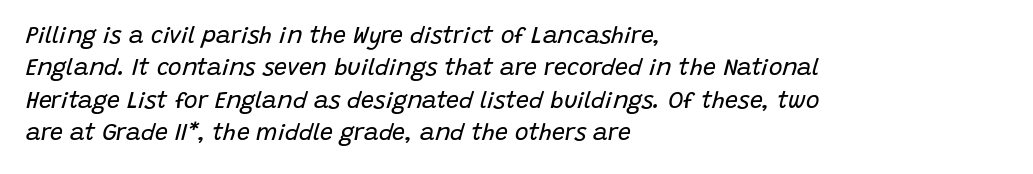
{"italic": "yes", "lean": "right", "slant_degrees": 15, "bold": "no", "underline": "no", "align": "left", "line_spacing": "normal", "line_spacing_ratio": 1.41, "letter_spacing": "normal", "letter_spacing_em": 0.0, "glyph_px": 23}
